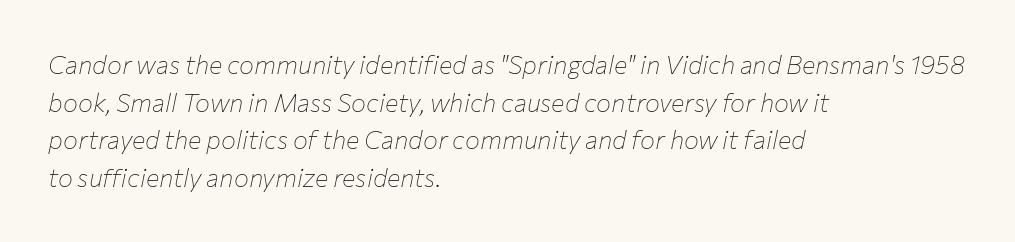
The image shows 25 px text type, italic (leaning right); set left-aligned, normal line spacing (1.51x), normal letter spacing, not underlined.
